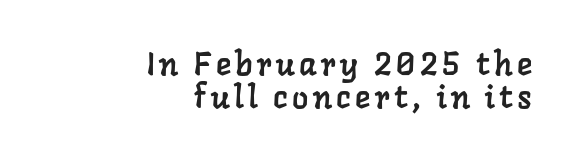
The image shows 32 px serif type; set right-aligned, tight line spacing (1.04x), not underlined; low stroke contrast and a medium x-height.
